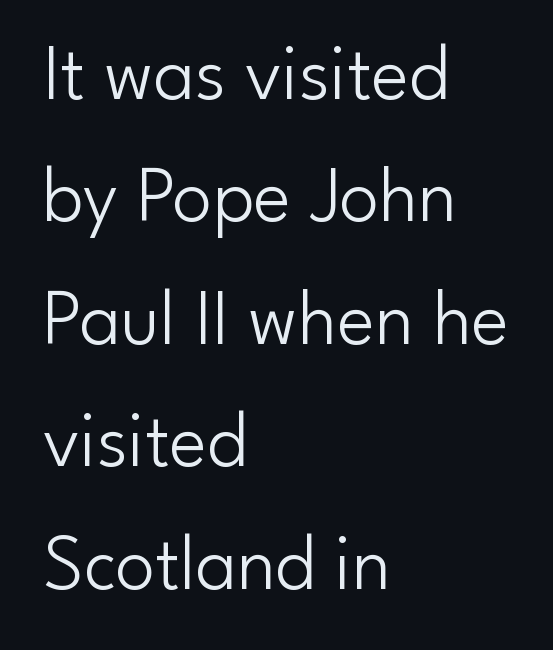
Q: Is the text bold? A: No.
Q: Is the text italic (slanted)? A: No, it is upright.
Q: Is the typeface a serif or a sans-serif typeface? A: Sans-serif.
Q: Is the text underlined? A: No.
Q: How is the paragraph aligned? A: Left-aligned.
Q: Is the spacing between letters normal or unusually wide? A: Normal.
Q: Is the spacing between lines tight, normal or loose? A: Normal.
Q: Width (condensed, normal, or wide)? A: Normal.
Q: Stroke contrast? A: Low.
Q: x-height? A: Small.
Q: Monospaced? A: No.
